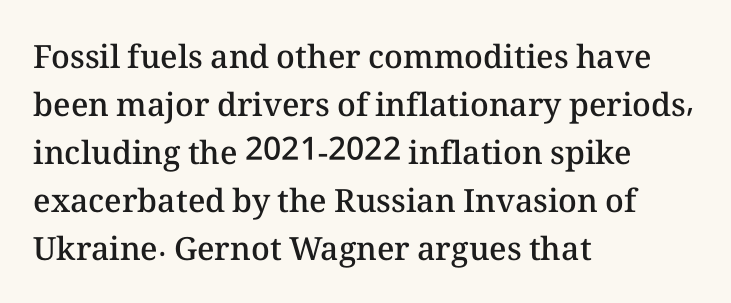
The image shows 32 px semibold type, upright; set left-aligned, normal line spacing (1.5x), normal letter spacing, not underlined; medium stroke contrast and a medium x-height.
